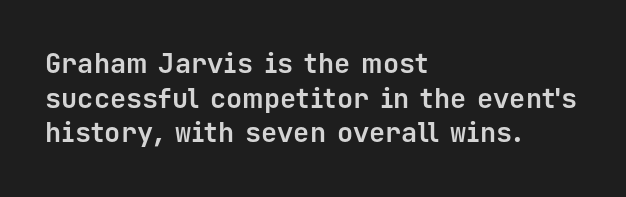
Q: Is the text bold? A: Yes.
Q: Is the text italic (slanted)? A: No, it is upright.
Q: Is the text underlined? A: No.
Q: How is the paragraph aligned? A: Left-aligned.
Q: Is the spacing between letters normal or unusually wide? A: Normal.
Q: Is the spacing between lines tight, normal or loose? A: Normal.
